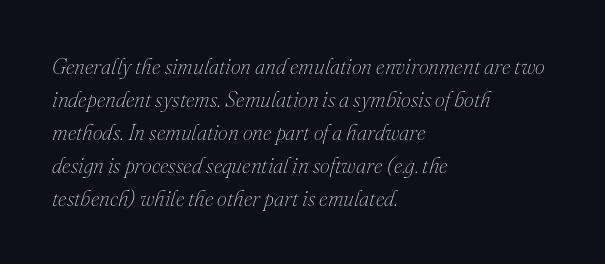
The image shows 22 px text type, italic (leaning right); set left-aligned, normal line spacing (1.5x), normal letter spacing, not underlined.
